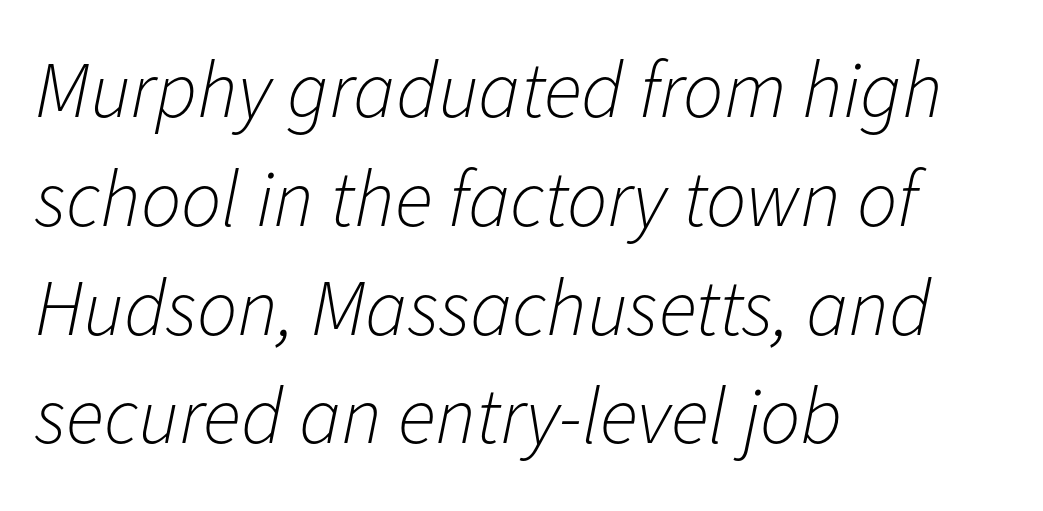
The image shows 80 px light type, italic (leaning right); set left-aligned, normal line spacing (1.36x), normal letter spacing, not underlined; low stroke contrast and a medium x-height.
